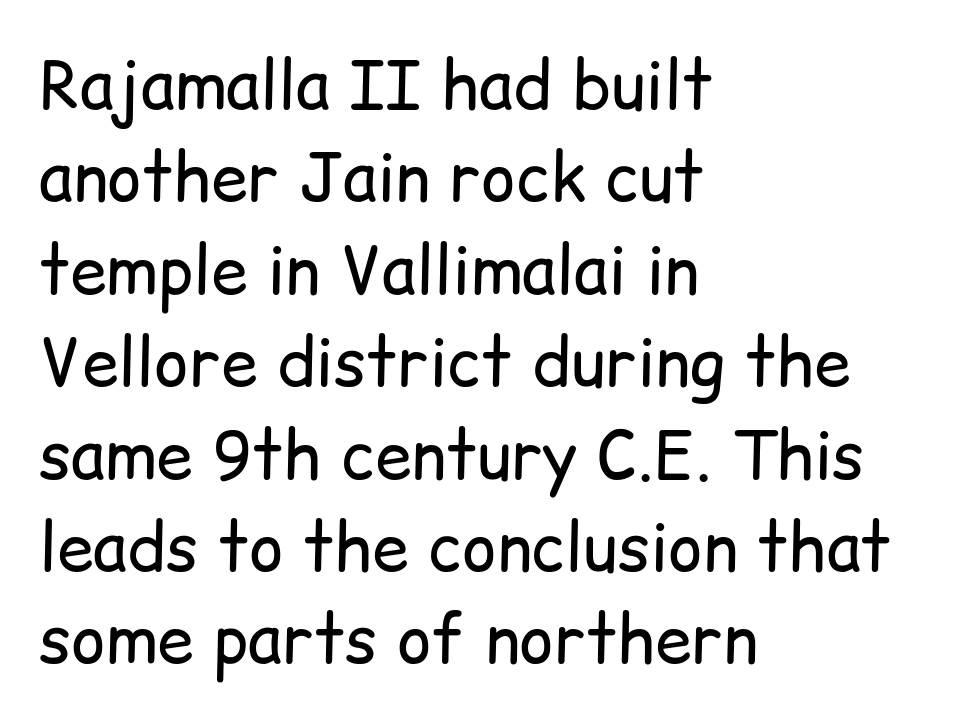
The image shows 66 px regular-weight sans-serif type, upright; set left-aligned, normal line spacing (1.4x), normal letter spacing, not underlined; low stroke contrast and a medium x-height.
